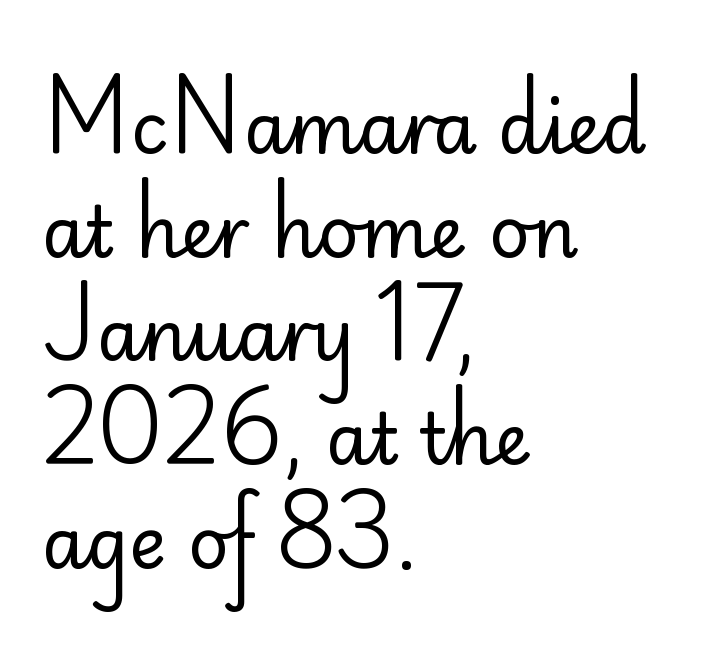
{"serif": "no", "italic": "no", "bold": "no", "weight": "regular", "width": "normal", "stroke_contrast": "low", "x_height": "small", "monospaced": "no", "underline": "no", "align": "left", "line_spacing": "normal", "line_spacing_ratio": 1.46, "letter_spacing": "normal", "letter_spacing_em": 0.0, "glyph_px": 71}
